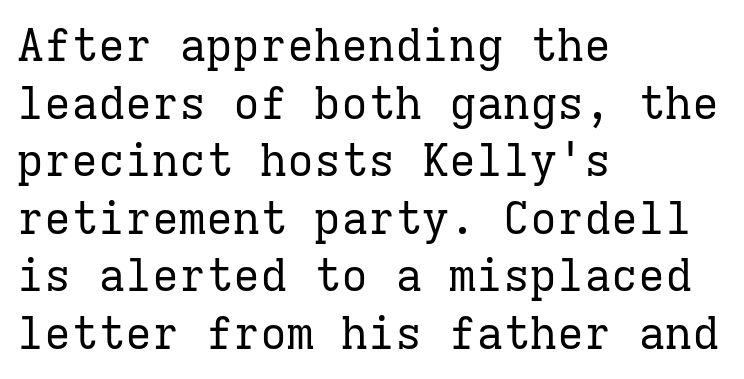
Q: Is the text bold? A: No.
Q: Is the text italic (slanted)? A: No, it is upright.
Q: Is the typeface a serif or a sans-serif typeface? A: Serif.
Q: Is the text underlined? A: No.
Q: How is the paragraph aligned? A: Left-aligned.
Q: Is the spacing between letters normal or unusually wide? A: Normal.
Q: Is the spacing between lines tight, normal or loose? A: Normal.
Q: Width (condensed, normal, or wide)? A: Normal.
Q: Stroke contrast? A: Low.
Q: x-height? A: Medium.
Q: Monospaced? A: Yes.
